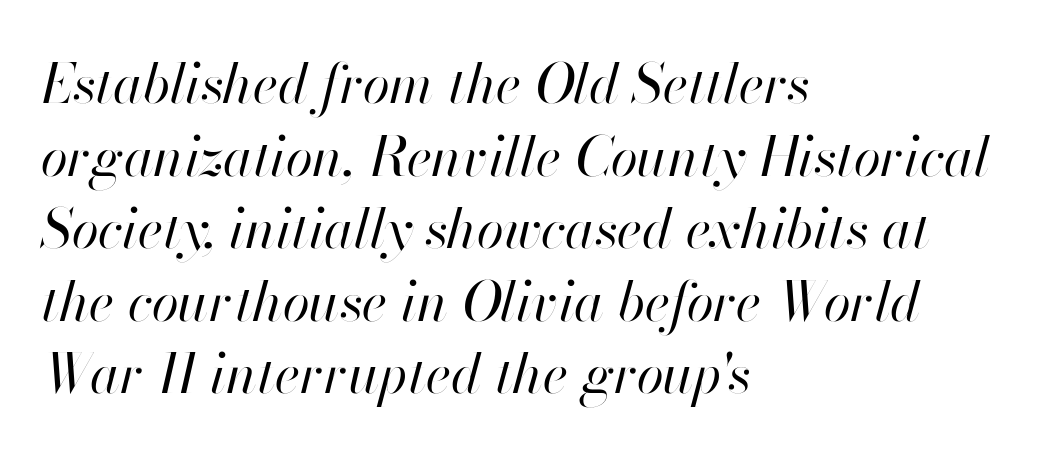
The image shows 55 px regular-weight type, italic (leaning right); set left-aligned, normal line spacing (1.32x), normal letter spacing, not underlined; high stroke contrast and a small x-height.
